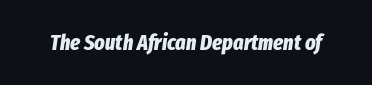
{"italic": "yes", "lean": "right", "slant_degrees": 8, "bold": "yes", "underline": "no", "letter_spacing": "normal", "letter_spacing_em": 0.0, "glyph_px": 22}
